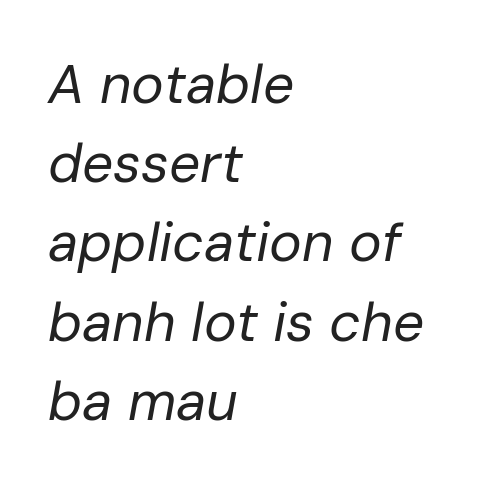
{"italic": "yes", "lean": "right", "slant_degrees": 10, "bold": "no", "weight": "regular", "width": "normal", "stroke_contrast": "low", "x_height": "medium", "monospaced": "no", "underline": "no", "align": "left", "line_spacing": "normal", "line_spacing_ratio": 1.44, "letter_spacing": "normal", "letter_spacing_em": 0.0, "glyph_px": 55}
